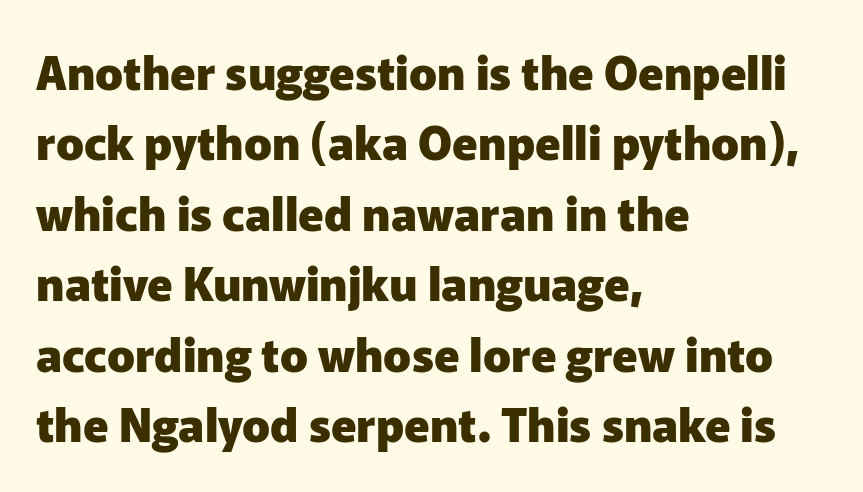
Q: Is the text bold? A: Yes.
Q: Is the text italic (slanted)? A: No, it is upright.
Q: Is the typeface a serif or a sans-serif typeface? A: Sans-serif.
Q: Is the text underlined? A: No.
Q: How is the paragraph aligned? A: Left-aligned.
Q: Is the spacing between letters normal or unusually wide? A: Normal.
Q: Is the spacing between lines tight, normal or loose? A: Normal.
Q: Width (condensed, normal, or wide)? A: Normal.
Q: Stroke contrast? A: Low.
Q: x-height? A: Medium.
Q: Monospaced? A: No.
